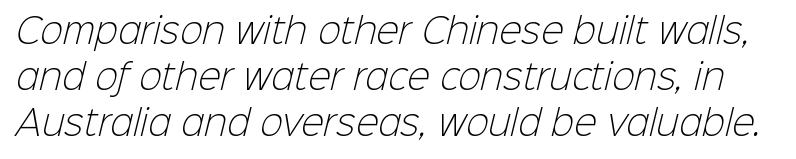
The image shows 34 px light sans-serif type; set normal line spacing (1.35x), normal letter spacing, not underlined; low stroke contrast and a medium x-height.
